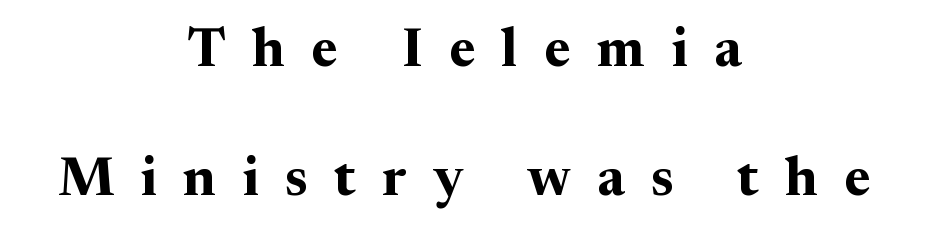
{"serif": "yes", "italic": "no", "bold": "yes", "weight": "bold", "width": "normal", "stroke_contrast": "medium", "x_height": "medium", "monospaced": "no", "underline": "no", "align": "center", "line_spacing": "loose", "line_spacing_ratio": 2.39, "letter_spacing": "wide", "letter_spacing_em": 0.49, "glyph_px": 54}
